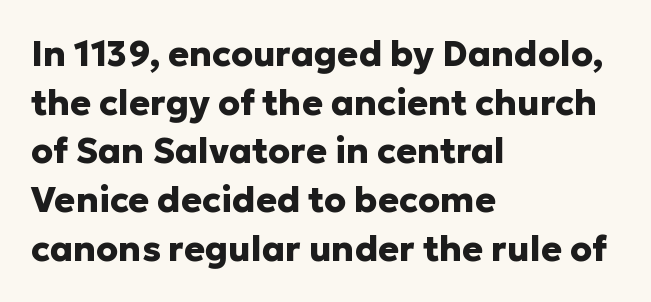
Q: Is the text bold? A: Yes.
Q: Is the text italic (slanted)? A: No, it is upright.
Q: Is the typeface a serif or a sans-serif typeface? A: Sans-serif.
Q: Is the text underlined? A: No.
Q: How is the paragraph aligned? A: Left-aligned.
Q: Is the spacing between letters normal or unusually wide? A: Normal.
Q: Is the spacing between lines tight, normal or loose? A: Normal.
Q: Width (condensed, normal, or wide)? A: Normal.
Q: Stroke contrast? A: Low.
Q: x-height? A: Medium.
Q: Monospaced? A: No.
